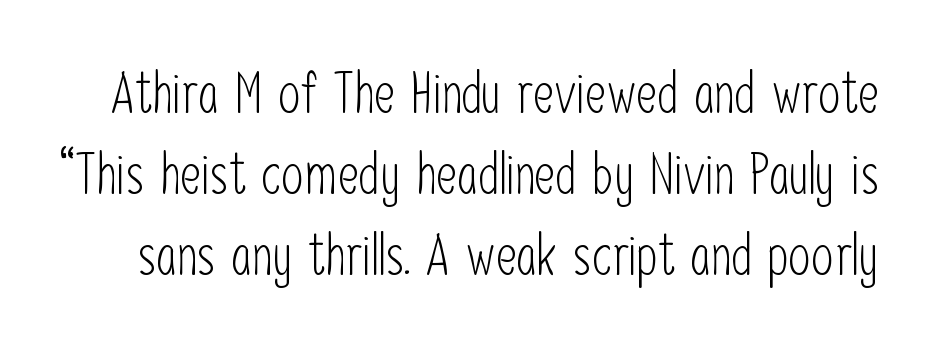
{"serif": "no", "italic": "no", "bold": "no", "weight": "light", "width": "condensed", "stroke_contrast": "low", "x_height": "medium", "monospaced": "no", "underline": "no", "line_spacing": "normal", "line_spacing_ratio": 1.42, "letter_spacing": "normal", "letter_spacing_em": 0.0, "glyph_px": 57}
